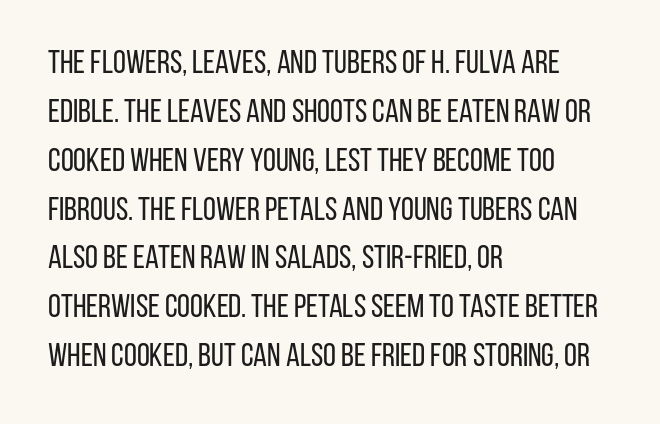
Proportional: the letters do not fall into vertical columns. These lines stack with their left ends in a neat column. Stroke thickness stays within the range of a standard reading face or lighter. This is roman type, the default non-slanted kind. This block has exactly the height ordinary leading produces. This rendering leaves character spacing at its baseline value.
